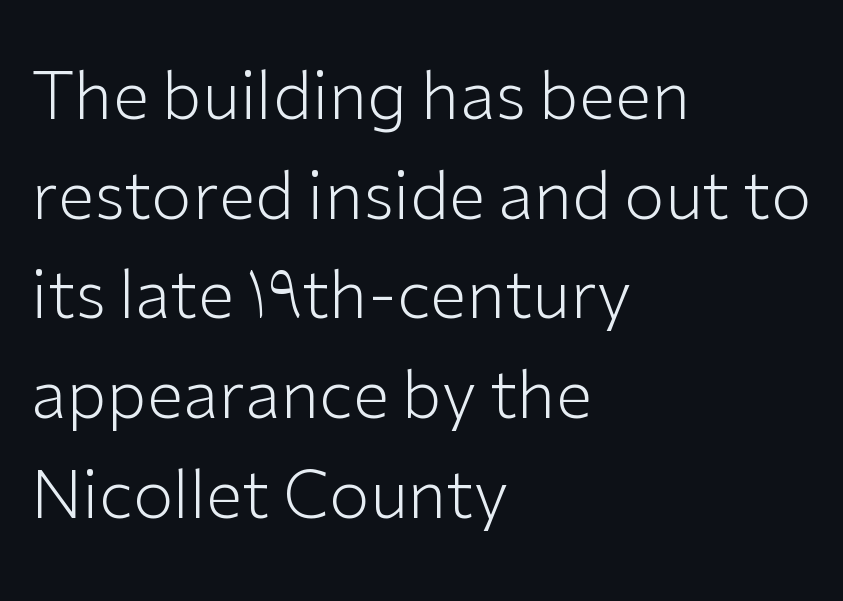
The image shows 66 px light sans-serif type, upright; set left-aligned, normal line spacing (1.51x), normal letter spacing, not underlined; low stroke contrast and a medium x-height.
